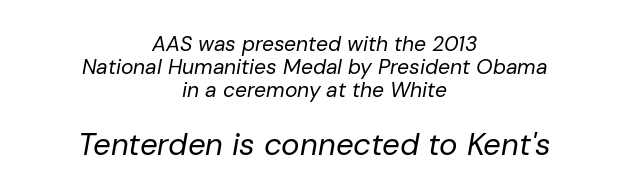
The image shows 31 px regular-weight type, italic (leaning right); set centered, tight line spacing (1.1x), normal letter spacing, not underlined; the second (bottom) block is 1.48x larger; low stroke contrast and a medium x-height.
